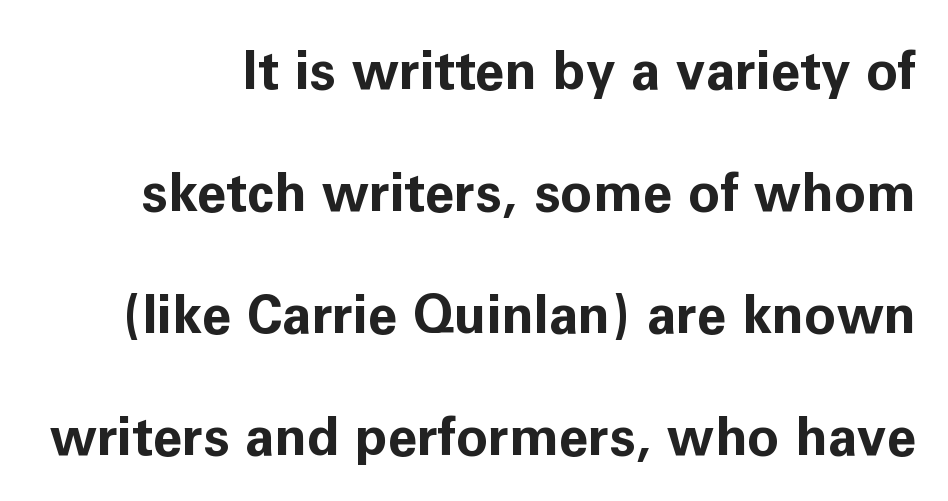
The type is set solid horizontally, with unmodified tracking. If you measured baseline to baseline, you'd find a long distance. Do the characters align in a grid? No, the font is proportional. Check under the words: just untouched page. These words are printed bold, with thick strokes throughout. Is there any slant? The stems are plumb.
